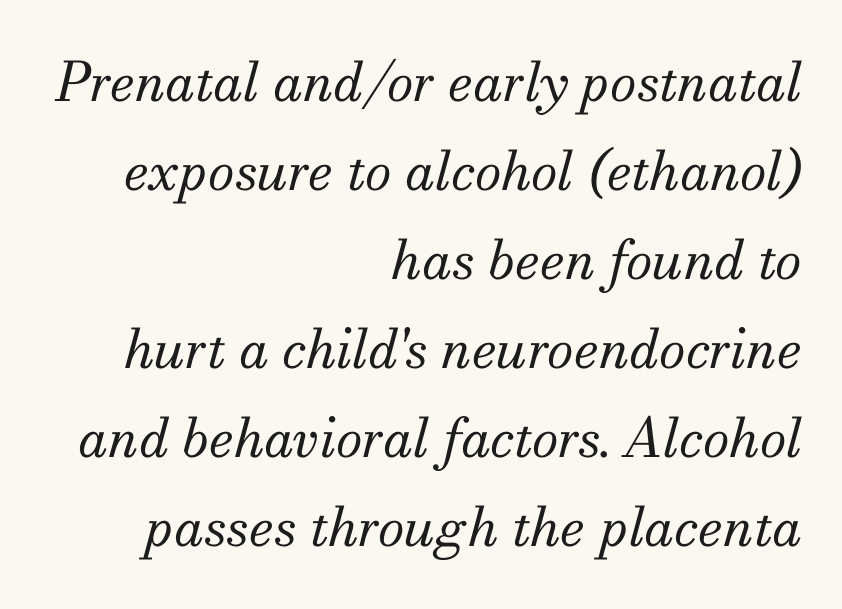
{"serif": "yes", "italic": "yes", "lean": "right", "slant_degrees": 13, "bold": "no", "weight": "regular", "width": "normal", "stroke_contrast": "medium", "x_height": "small", "monospaced": "no", "underline": "no", "align": "right", "line_spacing": "normal", "line_spacing_ratio": 1.65, "letter_spacing": "normal", "letter_spacing_em": 0.0, "glyph_px": 54}
